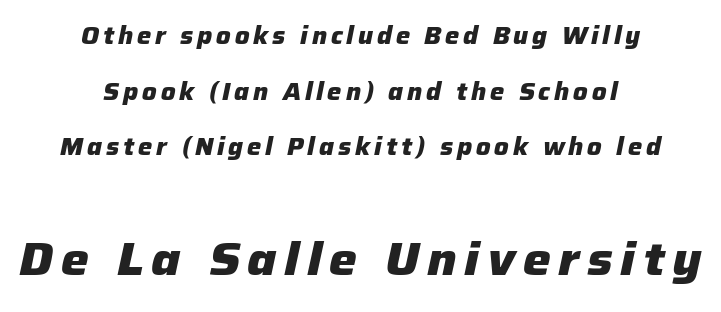
Q: Is the text bold? A: Yes.
Q: Is the text italic (slanted)? A: Yes, it leans right by about 12 degrees.
Q: Is the text underlined? A: No.
Q: How is the paragraph aligned? A: Centered.
Q: Is the spacing between lines tight, normal or loose? A: Loose.
Q: Which block of text is set in a larger size, the first (top) or the second (bottom)? A: The second (bottom) one.
Q: Width (condensed, normal, or wide)? A: Normal.
Q: Stroke contrast? A: Low.
Q: x-height? A: Medium.
Q: Monospaced? A: No.
